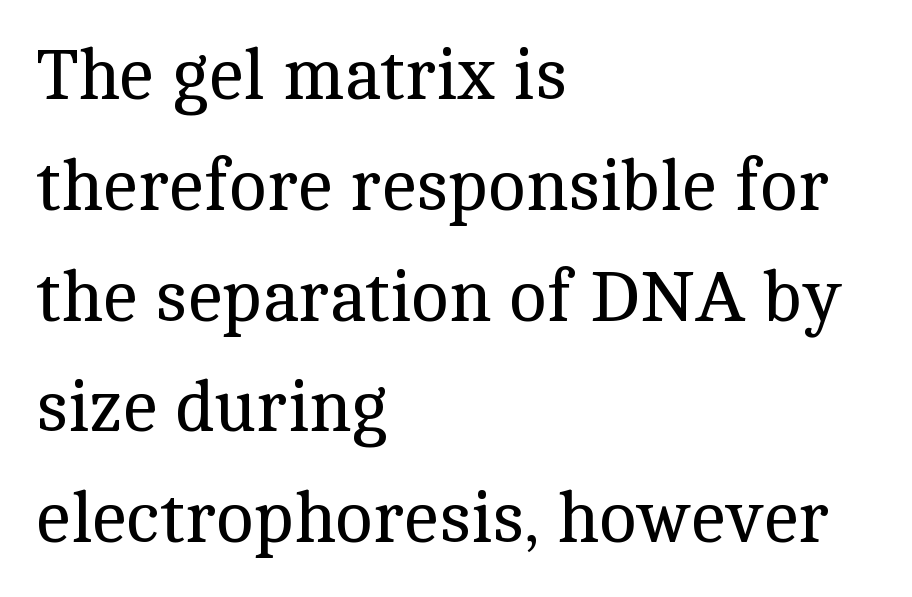
The rendering anchors every line to the left-hand side. Old-style or modern, the face here clearly has serifs. A typesetter would call this proportional, since set widths differ per character. The weight tops out at a normal text grade. You can tell it's not italic because the verticals are truly vertical. Type without underlining.
